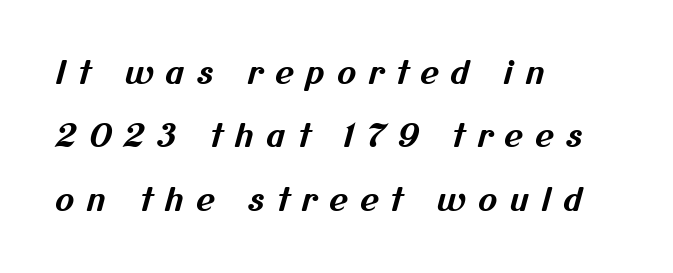
{"serif": "no", "bold": "yes", "weight": "bold", "width": "normal", "stroke_contrast": "medium", "x_height": "medium", "monospaced": "no", "underline": "no", "align": "left", "line_spacing": "loose", "line_spacing_ratio": 1.98, "letter_spacing": "wide", "letter_spacing_em": 0.38, "glyph_px": 32}
